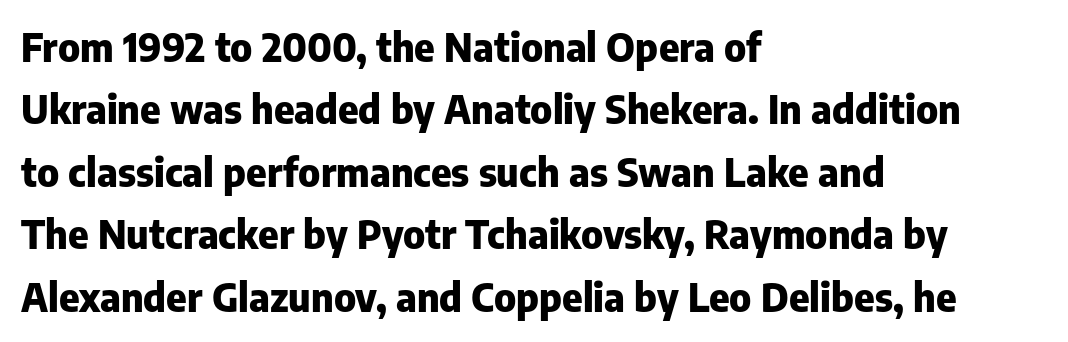
The image shows 39 px heavy sans-serif type, upright; set left-aligned, normal line spacing (1.6x), normal letter spacing, not underlined; low stroke contrast and a medium x-height.
